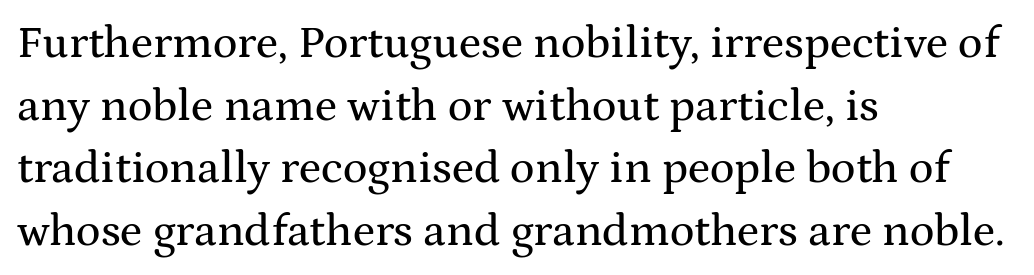
This is serif lettering, the kind often seen in printed books. The glyphs are unaccompanied by any horizontal stroke below them. Here the designer chose a conventional face with non-uniform glyph widths. The leading is moderate, giving the passage an even texture. The type is set solid horizontally, with unmodified tracking.
